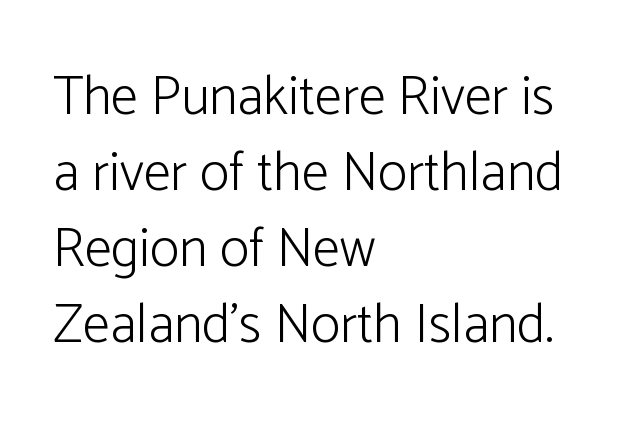
Q: Is the text bold? A: No.
Q: Is the text italic (slanted)? A: No, it is upright.
Q: Is the typeface a serif or a sans-serif typeface? A: Sans-serif.
Q: Is the text underlined? A: No.
Q: How is the paragraph aligned? A: Left-aligned.
Q: Is the spacing between letters normal or unusually wide? A: Normal.
Q: Is the spacing between lines tight, normal or loose? A: Normal.
Q: Width (condensed, normal, or wide)? A: Normal.
Q: Stroke contrast? A: Low.
Q: x-height? A: Medium.
Q: Monospaced? A: No.
